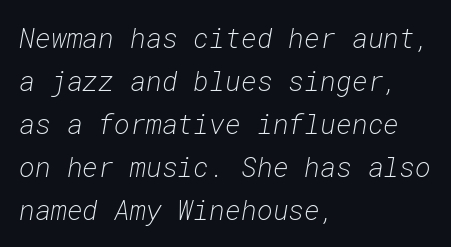
{"italic": "yes", "lean": "right", "slant_degrees": 10, "bold": "no", "underline": "no", "align": "left", "line_spacing": "normal", "line_spacing_ratio": 1.59, "letter_spacing": "normal", "letter_spacing_em": 0.0, "glyph_px": 27}
